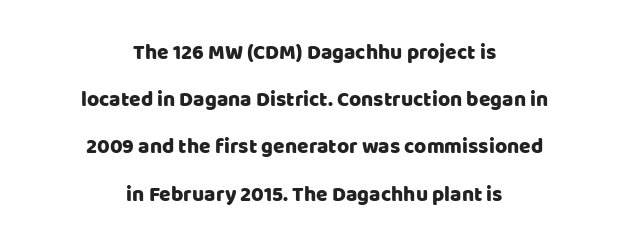
Is the block centered? Yes — each line is placed symmetrically about the middle. The designer dialed line spacing up above the default. Lines of text with bare space underneath. Characters follow at the spacing the type designer built in.
